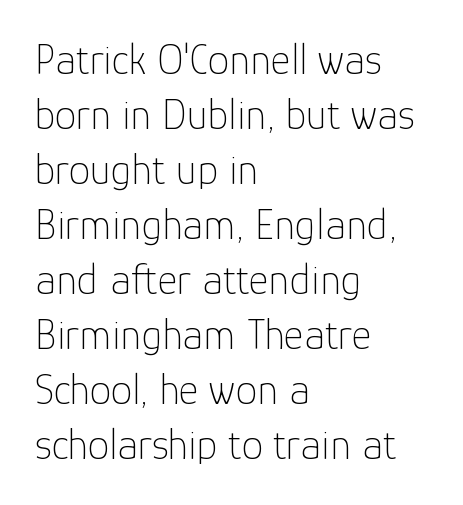
Q: Is the text bold? A: No.
Q: Is the text italic (slanted)? A: No, it is upright.
Q: Is the typeface a serif or a sans-serif typeface? A: Sans-serif.
Q: Is the text underlined? A: No.
Q: How is the paragraph aligned? A: Left-aligned.
Q: Is the spacing between letters normal or unusually wide? A: Normal.
Q: Is the spacing between lines tight, normal or loose? A: Normal.
Q: Width (condensed, normal, or wide)? A: Normal.
Q: Stroke contrast? A: Low.
Q: x-height? A: Medium.
Q: Monospaced? A: No.
